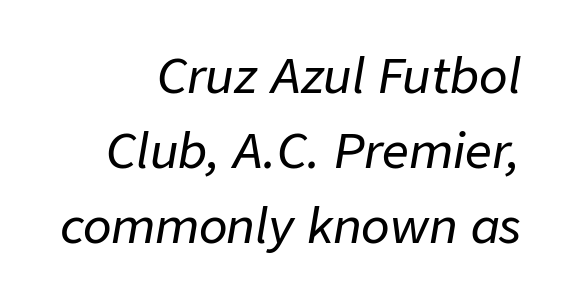
Q: Is the text italic (slanted)? A: Yes, it leans right by about 9 degrees.
Q: Is the text underlined? A: No.
Q: How is the paragraph aligned? A: Right-aligned.
Q: Is the spacing between letters normal or unusually wide? A: Normal.
Q: Is the spacing between lines tight, normal or loose? A: Normal.
Q: Width (condensed, normal, or wide)? A: Normal.
Q: Stroke contrast? A: Low.
Q: x-height? A: Medium.
Q: Monospaced? A: No.
